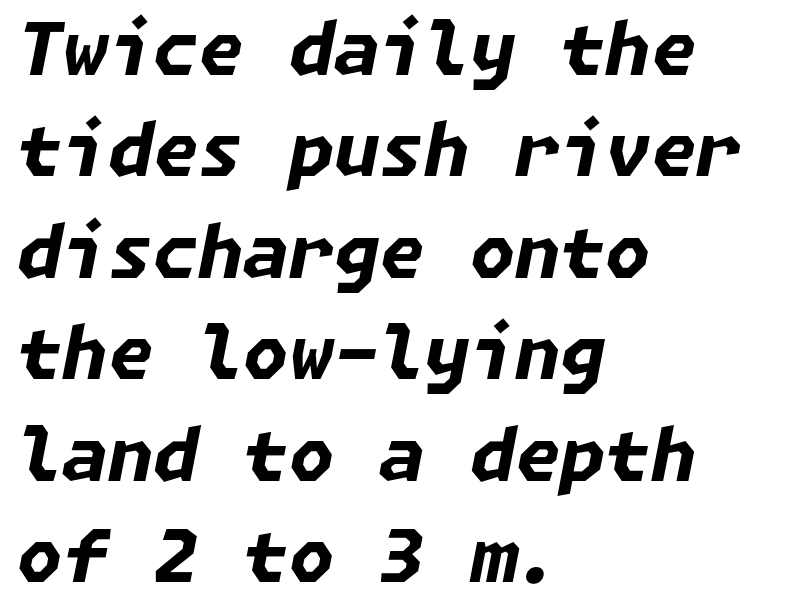
Q: Is the text bold? A: Yes.
Q: Is the text italic (slanted)? A: Yes, it leans right by about 11 degrees.
Q: Is the text underlined? A: No.
Q: How is the paragraph aligned? A: Left-aligned.
Q: Is the spacing between letters normal or unusually wide? A: Normal.
Q: Is the spacing between lines tight, normal or loose? A: Normal.
Q: Width (condensed, normal, or wide)? A: Normal.
Q: Stroke contrast? A: Low.
Q: x-height? A: Medium.
